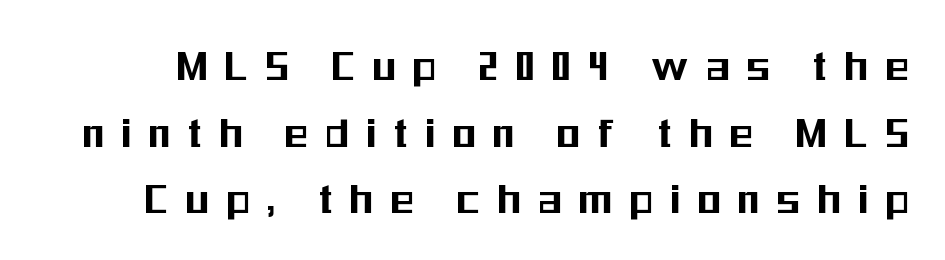
Underlining? Definitely not there. A sans-serif font was chosen for this passage. Unlike italic type, these characters show no tilt at all. Honestly, the row spacing looks completely unremarkable. Looks like regular typesetting: each glyph gets only the width it needs.
